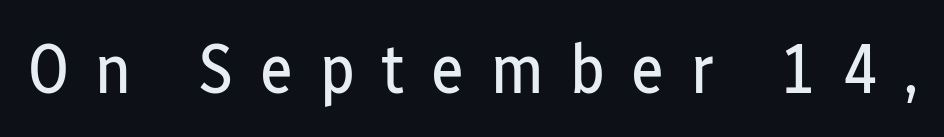
The image shows 70 px regular-weight, condensed sans-serif type, upright; set unusually wide letter spacing (+0.38 em), not underlined; low stroke contrast and a medium x-height.
